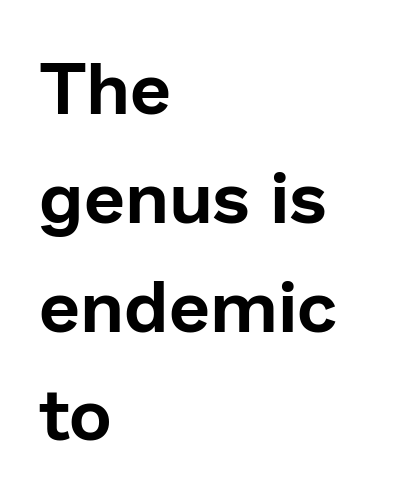
The image shows 73 px sans-serif type, upright; set left-aligned, normal line spacing (1.49x), normal letter spacing, not underlined; low stroke contrast and a medium x-height.
